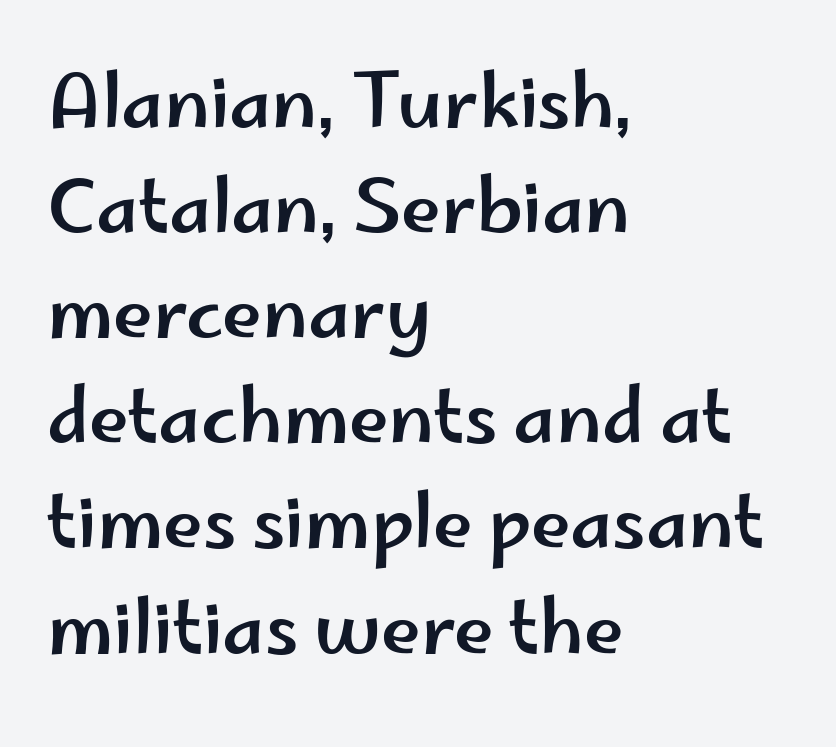
To sum up the face: it is a sans, with no serifs. Type without underlining. This sample uses plain, unmodified letter spacing. The lettering holds an erect, upright posture throughout.
